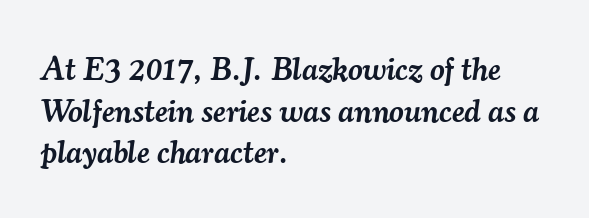
{"serif": "yes", "italic": "yes", "lean": "right", "slant_degrees": 7, "bold": "semi", "weight": "semibold", "width": "normal", "stroke_contrast": "medium", "x_height": "small", "monospaced": "no", "underline": "no", "align": "left", "line_spacing": "normal", "line_spacing_ratio": 1.3, "letter_spacing": "normal", "letter_spacing_em": 0.0, "glyph_px": 32}
